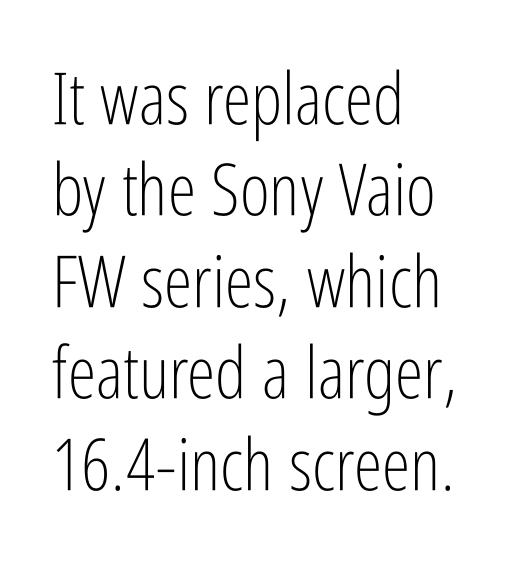
What's the leading like? Ordinary, nothing unusual. No word sits above an underline. Is the letter spacing exaggerated? No — it looks like the ordinary default. The rendering uses natural spacing where letterforms have individual widths. The typesetting does not lean heavy: it is not bold. Vertical strokes here are truly vertical.
